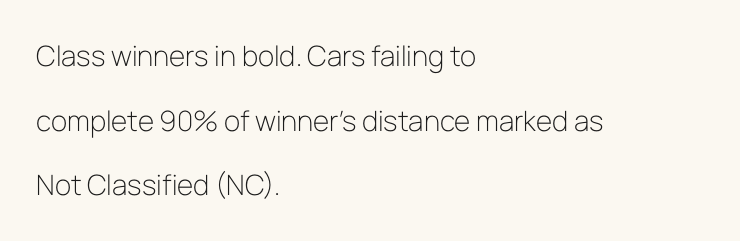
Stems and bowls with no extra thickness — not bold. Notice how the passage keeps a crisp vertical edge on the left only. Here the designer chose a conventional face with non-uniform glyph widths. Caption: standard tracking, unaltered. Anything drawn beneath the words? Only blank space. Font category for this specimen: sans-serif.
